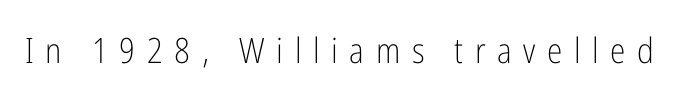
{"serif": "no", "italic": "no", "bold": "no", "weight": "light", "width": "condensed", "stroke_contrast": "low", "x_height": "medium", "monospaced": "no", "underline": "no", "letter_spacing": "wide", "letter_spacing_em": 0.33, "glyph_px": 35}
